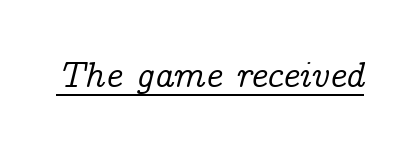
The image shows 36 px serif type, italic (leaning right); set normal letter spacing, underlined; low stroke contrast and a medium x-height.
